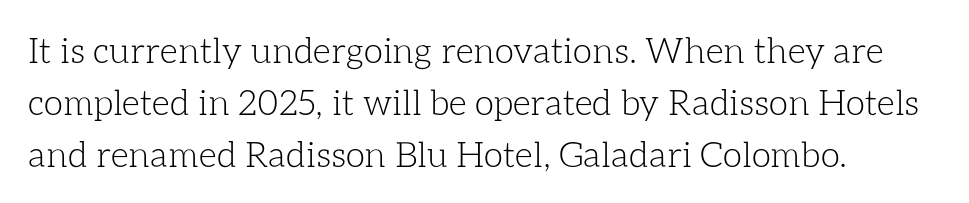
Q: Is the text bold? A: No.
Q: Is the text italic (slanted)? A: No, it is upright.
Q: Is the text underlined? A: No.
Q: How is the paragraph aligned? A: Left-aligned.
Q: Is the spacing between letters normal or unusually wide? A: Normal.
Q: Is the spacing between lines tight, normal or loose? A: Normal.
Q: Width (condensed, normal, or wide)? A: Normal.
Q: Stroke contrast? A: Low.
Q: x-height? A: Medium.
Q: Monospaced? A: No.
